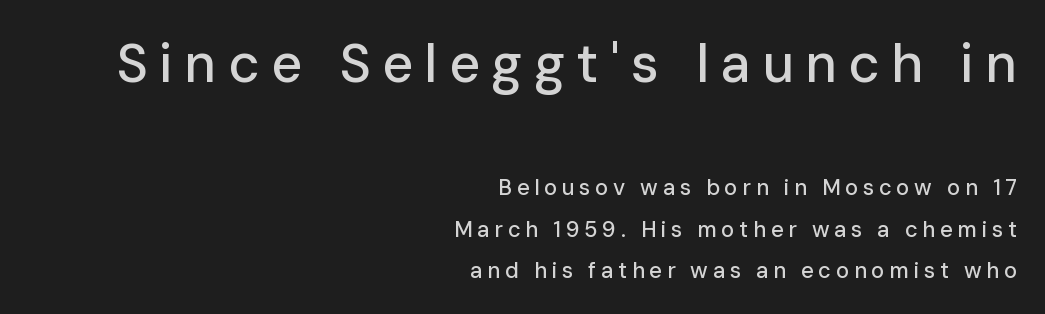
{"serif": "no", "italic": "no", "width": "normal", "stroke_contrast": "low", "x_height": "medium", "monospaced": "no", "underline": "no", "align": "right", "line_spacing_ratio": 1.89, "letter_spacing": "wide", "letter_spacing_em": 0.21, "larger_block": "first", "size_ratio": 2.45, "glyph_px": 54}
